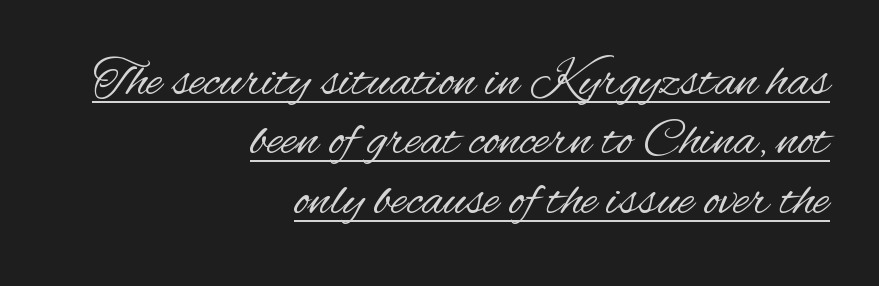
These lines are composed in type without serifs. Visually the block forms a straight wall on the right and a jagged coastline on the left. Notice how a bar underscores the lettering throughout. Vertical spacing — tight. Note the varied advance widths — an 'i' is clearly narrower than an 'm'.
